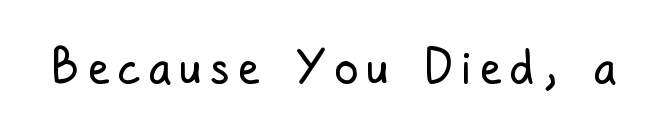
{"serif": "no", "italic": "no", "bold": "no", "weight": "regular", "width": "condensed", "stroke_contrast": "low", "x_height": "medium", "monospaced": "no", "underline": "no", "glyph_px": 48}
